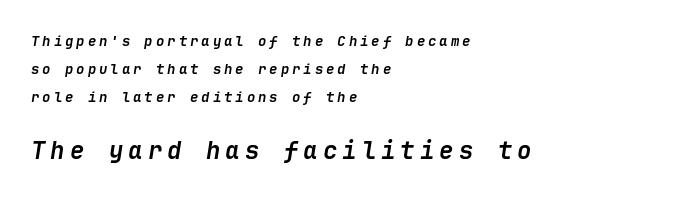
The image shows 24 px bold type, italic (leaning right); set left-aligned, loose line spacing (1.99x), unusually wide letter spacing (+0.21 em), not underlined; the second (bottom) block is 1.71x larger.
